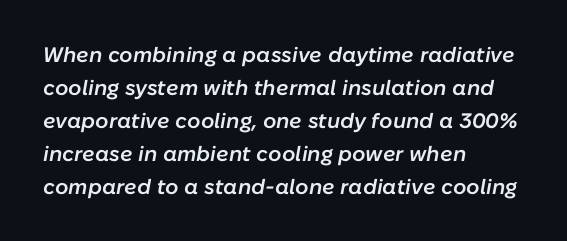
Q: Is the text bold? A: Semi-bold.
Q: Is the text italic (slanted)? A: Yes, it leans right by about 10 degrees.
Q: Is the text underlined? A: No.
Q: How is the paragraph aligned? A: Left-aligned.
Q: Is the spacing between letters normal or unusually wide? A: Normal.
Q: Is the spacing between lines tight, normal or loose? A: Normal.
